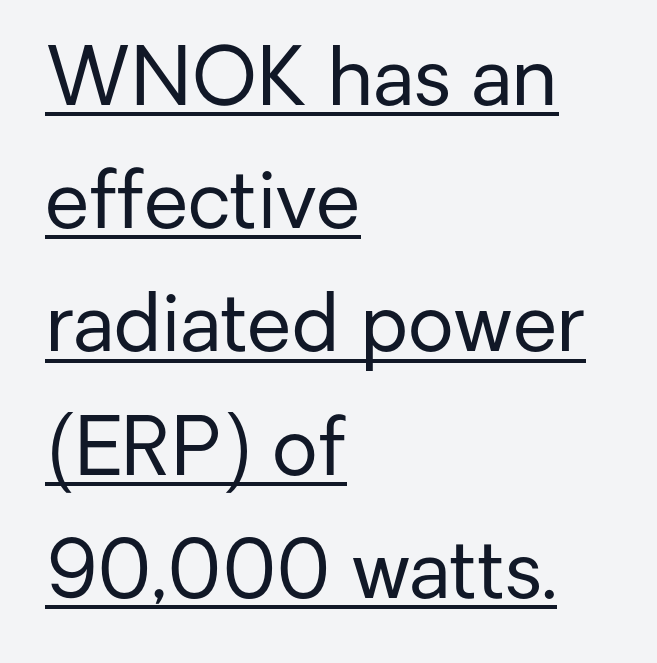
{"serif": "no", "italic": "no", "bold": "no", "weight": "regular", "width": "normal", "stroke_contrast": "low", "x_height": "medium", "monospaced": "no", "underline": "yes", "align": "left", "line_spacing": "normal", "line_spacing_ratio": 1.54, "letter_spacing": "normal", "letter_spacing_em": 0.0, "glyph_px": 80}
